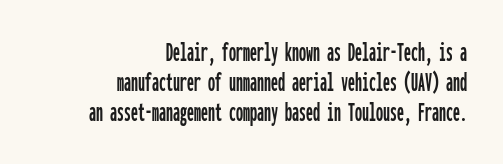
Is this a sans? Yes — the strokes have no serifs. If you drew a line through each stem, it would be perfectly vertical. Whoever set this chose condensed vertical rhythm over breathing room. No extra tracking has been applied to these lines. One-word summary of the alignment: right. Do the characters align in a grid? Yes, the font is monospaced.
